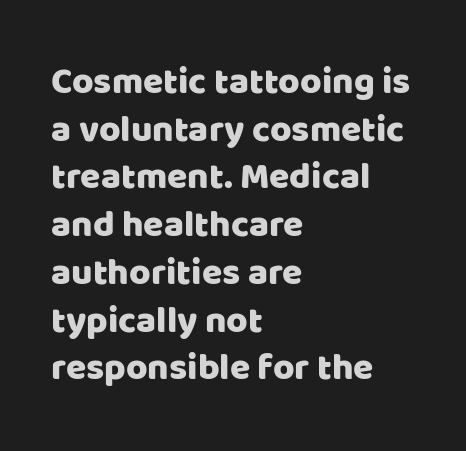
{"serif": "no", "italic": "no", "width": "normal", "stroke_contrast": "low", "x_height": "large", "monospaced": "no", "underline": "no", "align": "left", "line_spacing": "normal", "line_spacing_ratio": 1.29, "letter_spacing": "normal", "letter_spacing_em": 0.0, "glyph_px": 37}
